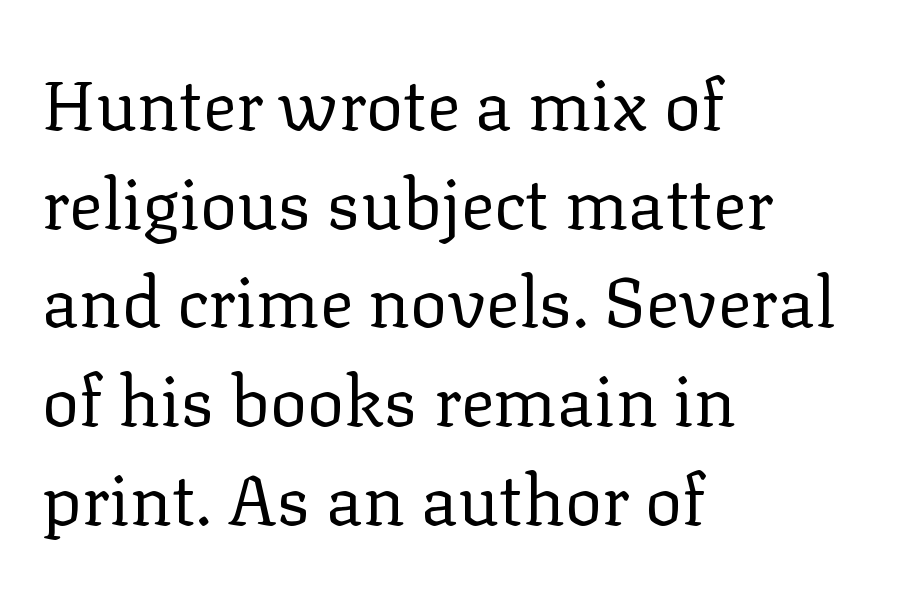
The space between consecutive lines is moderate. What kind of face is this? One with serifs. The horizontal fit of the characters is conventional and even. Tall strokes in this sample are plumb rather than angled. On a weight scale, this lands at 450 or below. You could not count columns in this text — the font is proportionally spaced.
